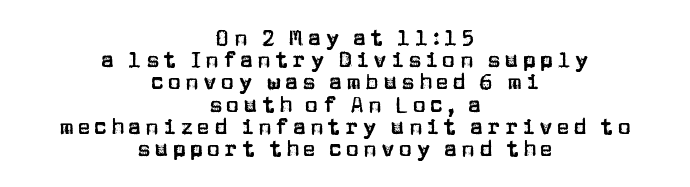
Q: Is the text italic (slanted)? A: No, it is upright.
Q: Is the text underlined? A: No.
Q: How is the paragraph aligned? A: Centered.
Q: Is the spacing between lines tight, normal or loose? A: Tight.
